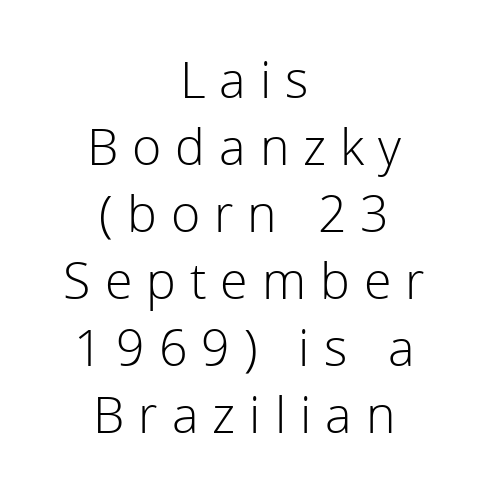
Descender tails drop into unmarked territory. The characters display no serif detailing; their extremities are plain. Summary of weight: not heavy and not bold. Neither beginnings nor endings align; midpoints do.
